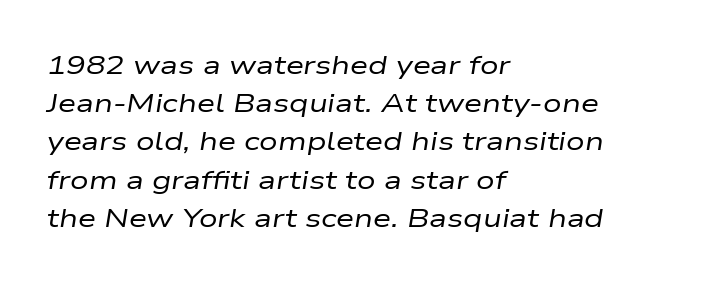
The gap between lines stays unmarked. Letter spacing: default. Looking at the ascenders, they clearly lean. The strokes are not fattened; the text isn't bold.
